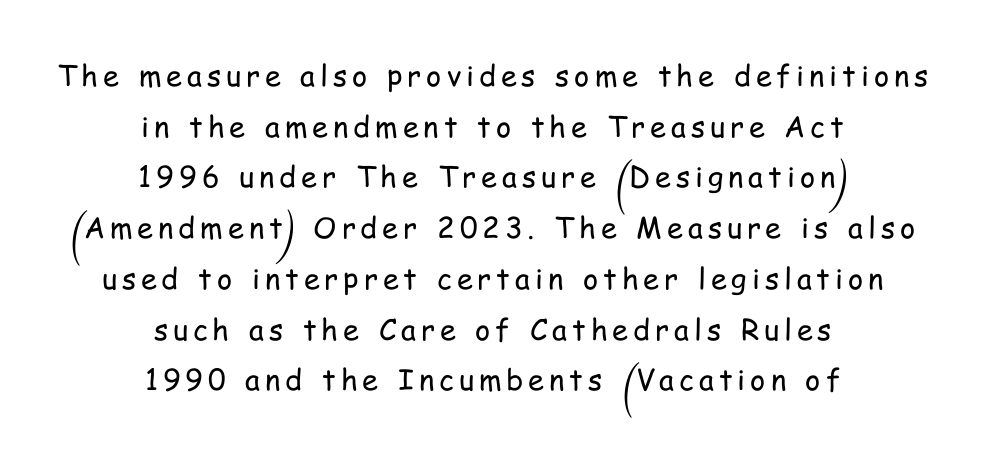
Q: Is the text bold? A: No.
Q: Is the text italic (slanted)? A: No, it is upright.
Q: Is the typeface a serif or a sans-serif typeface? A: Sans-serif.
Q: Is the text underlined? A: No.
Q: How is the paragraph aligned? A: Centered.
Q: Width (condensed, normal, or wide)? A: Condensed.
Q: Stroke contrast? A: Low.
Q: x-height? A: Medium.
Q: Monospaced? A: No.
